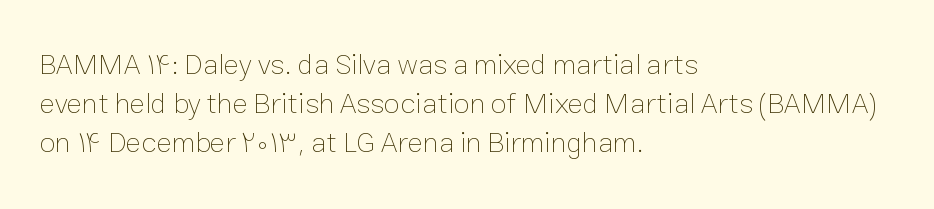
Tracking value appears to be zero — textbook default spacing. You could not count columns in this text — the font is proportionally spaced. This is roman type, the default non-slanted kind. The designer left line spacing at the default. Weight class: somewhere from thin through regular.
